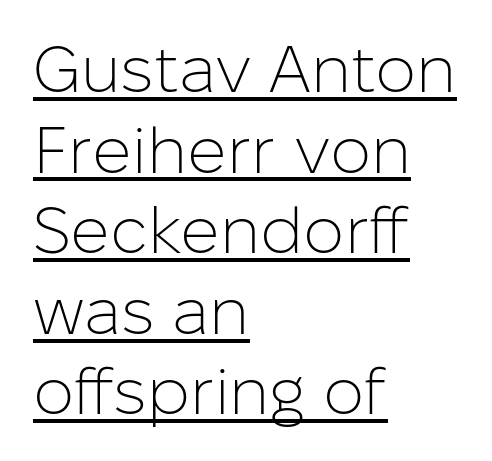
{"serif": "no", "italic": "no", "bold": "no", "weight": "light", "width": "normal", "stroke_contrast": "low", "x_height": "medium", "monospaced": "no", "underline": "yes", "align": "left", "line_spacing_ratio": 1.24, "letter_spacing": "normal", "letter_spacing_em": 0.0, "glyph_px": 65}
